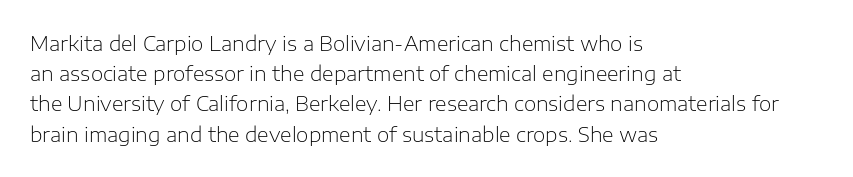
The image shows 20 px text type, upright; set left-aligned, normal line spacing (1.51x), normal letter spacing, not underlined.
